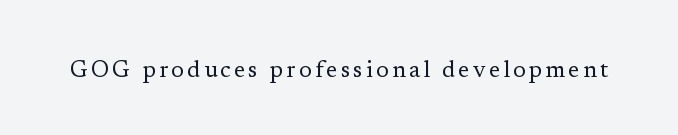
{"italic": "no", "bold": "no", "underline": "no", "glyph_px": 23}
